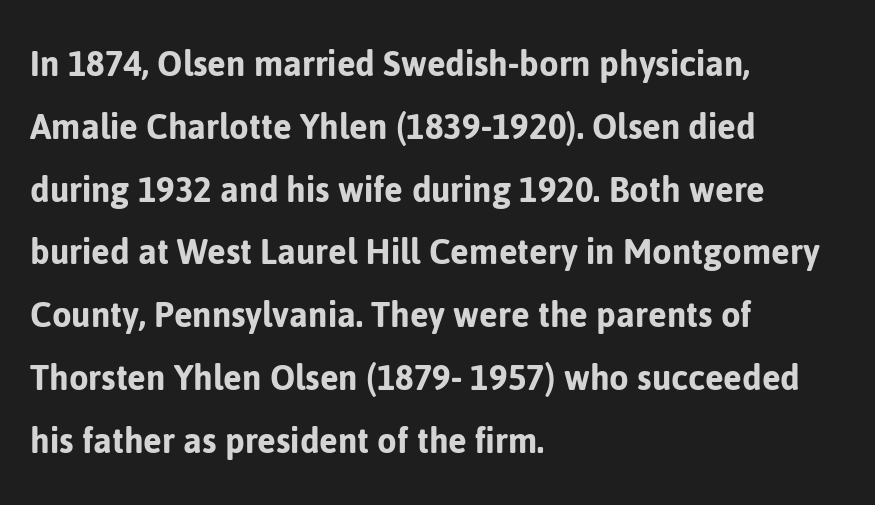
{"serif": "no", "italic": "no", "width": "normal", "stroke_contrast": "low", "x_height": "medium", "monospaced": "no", "underline": "no", "align": "left", "line_spacing": "normal", "line_spacing_ratio": 1.57, "letter_spacing": "normal", "letter_spacing_em": 0.0, "glyph_px": 40}
